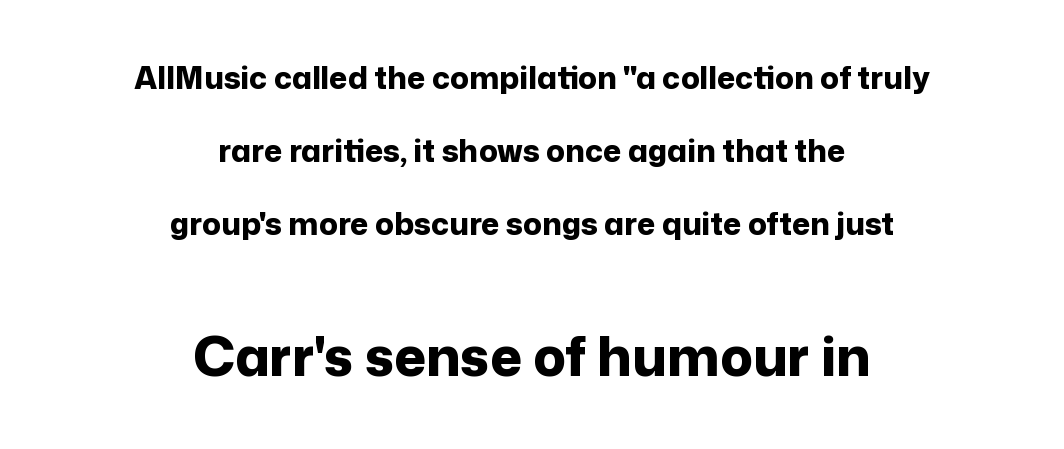
The image shows 54 px bold sans-serif type, upright; set centered, loose line spacing (2.35x), normal letter spacing, not underlined; the second (bottom) block is 1.74x larger; low stroke contrast and a medium x-height.
